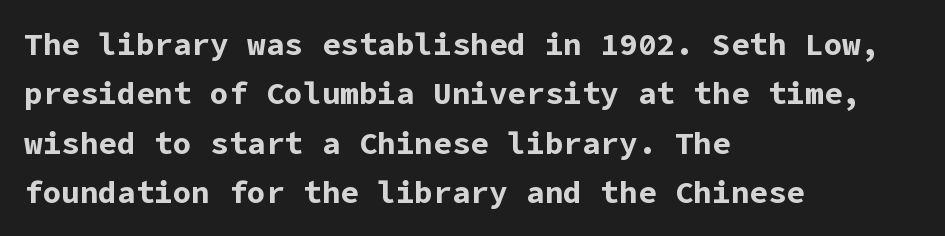
{"serif": "no", "italic": "no", "bold": "yes", "weight": "bold", "width": "normal", "stroke_contrast": "low", "x_height": "medium", "underline": "no", "align": "left", "line_spacing": "normal", "line_spacing_ratio": 1.59, "letter_spacing": "normal", "letter_spacing_em": 0.0, "glyph_px": 31}
